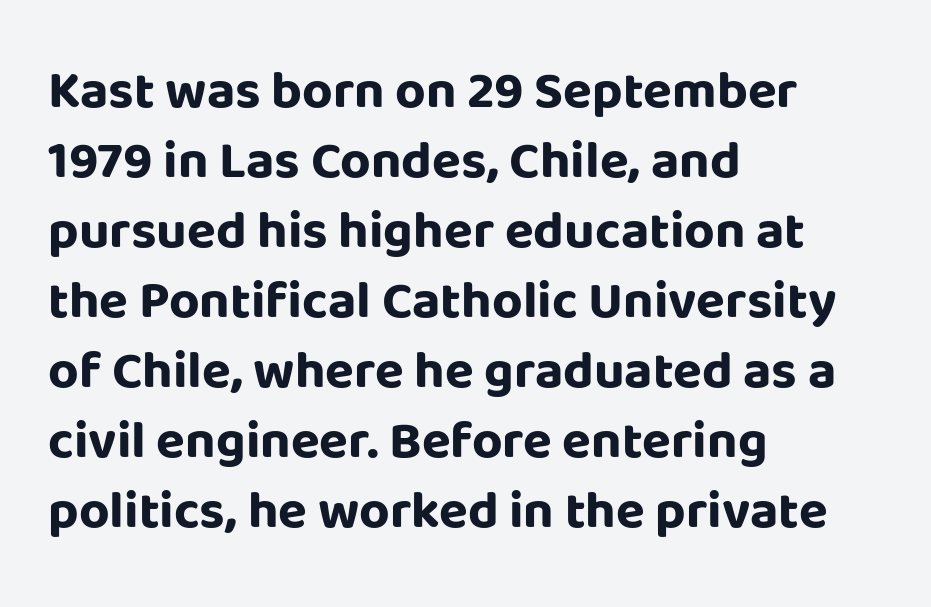
Alignment: flush left. A dark, heavy texture on the line: the type is bold. Honestly, the row spacing looks completely unremarkable. Lines of text with bare space underneath. The face used here is proportionally spaced, like ordinary book or web type. Observe the ordinary spacing: letters are neighbours, not strangers.
